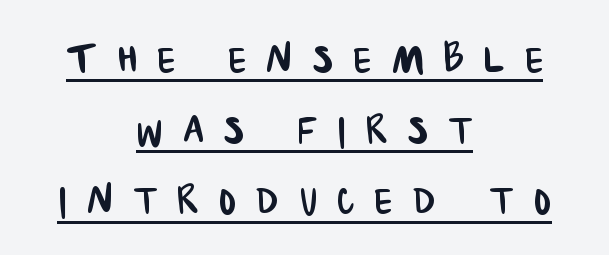
Compared with undecorated copy, this sample adds a rule below the words. The rows are spaced the way most documents space them. A typesetter would call this proportional, since set widths differ per character. These lines have a slow, spaced-out rhythm from letter to letter.
